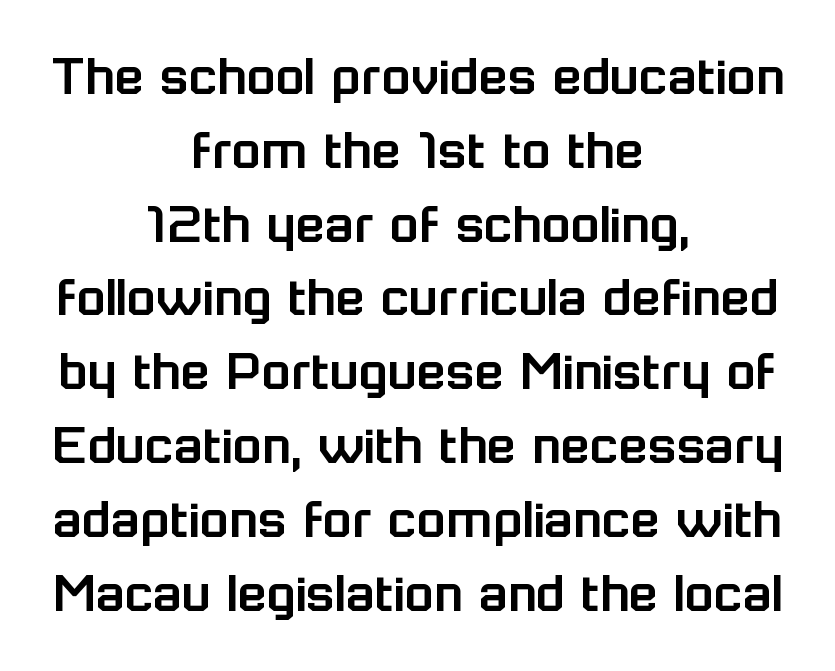
{"serif": "no", "italic": "no", "width": "normal", "stroke_contrast": "low", "x_height": "medium", "monospaced": "no", "underline": "no", "align": "center", "line_spacing_ratio": 1.23, "letter_spacing": "normal", "letter_spacing_em": 0.0, "glyph_px": 60}
